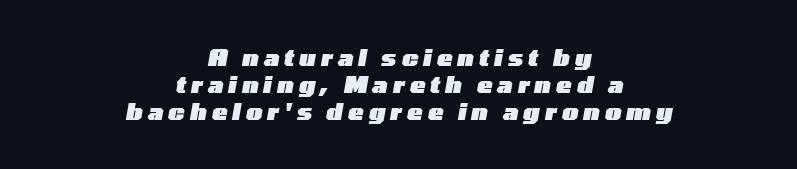
Q: Is the text bold? A: Yes.
Q: Is the text italic (slanted)? A: Yes, it leans right by about 10 degrees.
Q: Is the text underlined? A: No.
Q: How is the paragraph aligned? A: Centered.
Q: Is the spacing between letters normal or unusually wide? A: Unusually wide.
